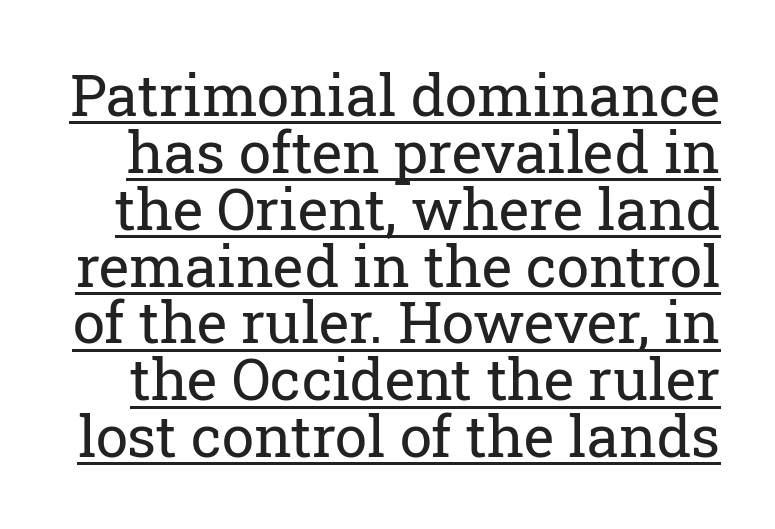
Q: Is the text bold? A: No.
Q: Is the text italic (slanted)? A: No, it is upright.
Q: Is the typeface a serif or a sans-serif typeface? A: Serif.
Q: Is the text underlined? A: Yes.
Q: Is the spacing between letters normal or unusually wide? A: Normal.
Q: Is the spacing between lines tight, normal or loose? A: Tight.
Q: Width (condensed, normal, or wide)? A: Normal.
Q: Stroke contrast? A: Low.
Q: x-height? A: Medium.
Q: Monospaced? A: No.
